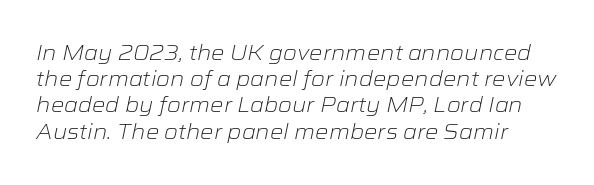
The image shows 21 px text type, italic (leaning right); set normal line spacing (1.25x), normal letter spacing, not underlined.
